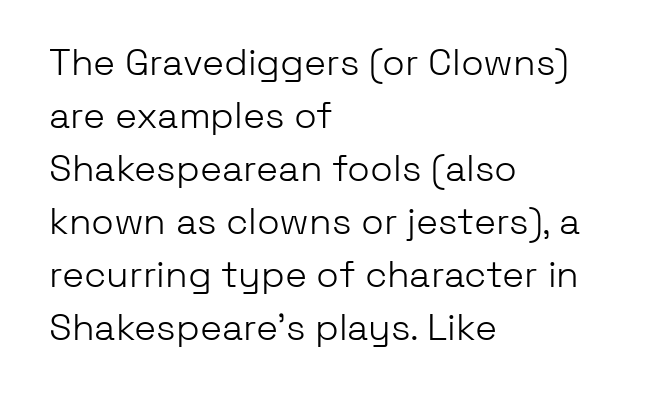
Observe the ordinary spacing: letters are neighbours, not strangers. Think of a printed novel: that variable character pitch is what you see here. This is the regular roman posture of the typeface. Plain, unruled lines of type. Is there much room between lines? A standard amount, neither cramped nor airy. No chunkiness to these letters — they're not bold.
